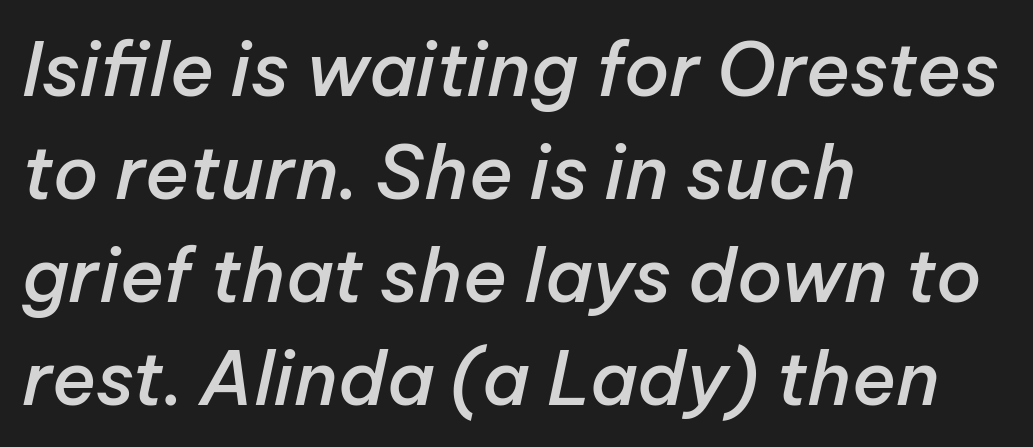
{"italic": "yes", "lean": "right", "slant_degrees": 12, "bold": "semi", "weight": "semibold", "width": "normal", "stroke_contrast": "low", "x_height": "medium", "monospaced": "no", "underline": "no", "align": "left", "line_spacing": "normal", "line_spacing_ratio": 1.39, "letter_spacing": "normal", "letter_spacing_em": 0.0, "glyph_px": 74}
